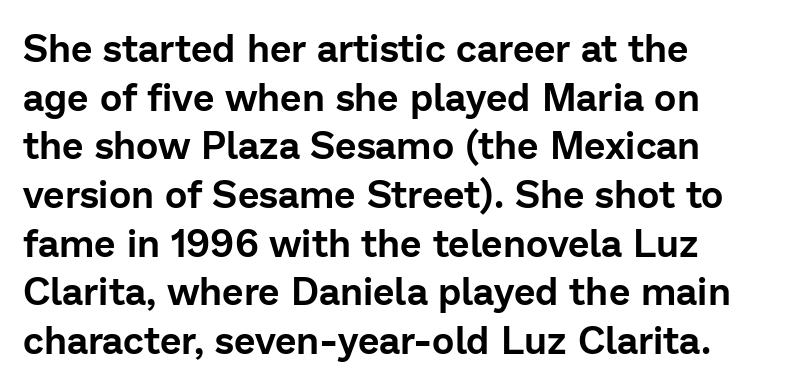
{"serif": "no", "italic": "no", "width": "normal", "stroke_contrast": "low", "x_height": "medium", "monospaced": "no", "underline": "no", "align": "left", "line_spacing": "normal", "line_spacing_ratio": 1.28, "letter_spacing": "normal", "letter_spacing_em": 0.0, "glyph_px": 38}
